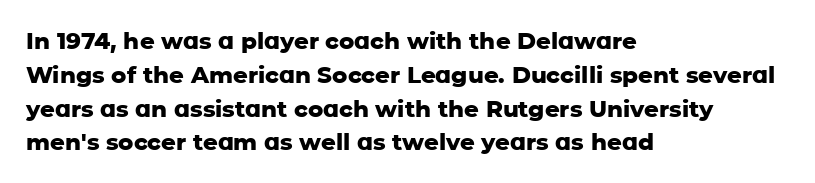
Bold? Absolutely — the strokes are thick and heavy. The setting favours the left margin, as ordinary paragraphs usually do. The font's upright variant was chosen for this text. A bare baseline throughout the passage. Vertical spacing — default.
